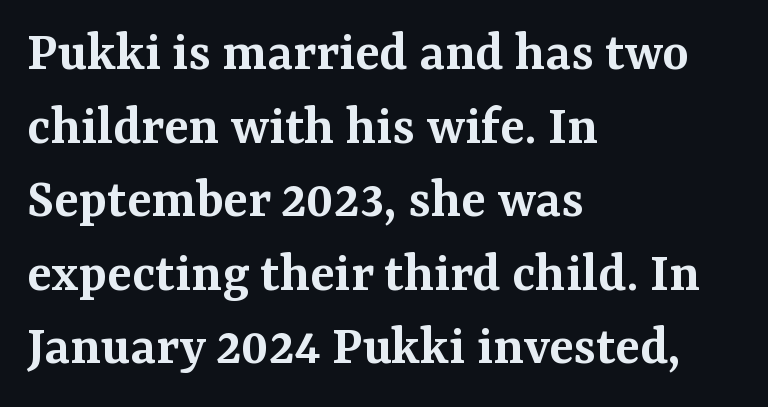
Does the weight exceed regular? Yes, but only to semibold. Line starts are locked; line ends wander. What stands out about the letter spacing? Nothing — it is the standard amount. Glance below the letters and you will spot only blank space. This is serif lettering, the kind often seen in printed books.
